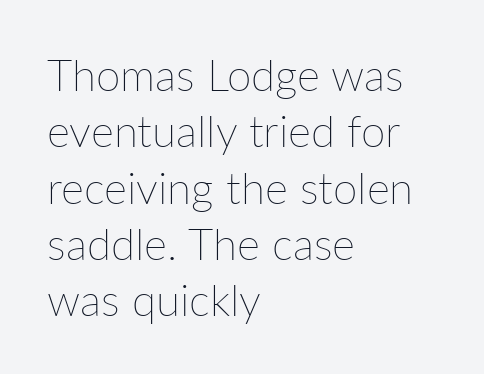
{"italic": "no", "bold": "no", "weight": "thin", "width": "normal", "stroke_contrast": "low", "x_height": "medium", "monospaced": "no", "underline": "no", "align": "left", "line_spacing": "normal", "line_spacing_ratio": 1.28, "letter_spacing": "normal", "letter_spacing_em": 0.0, "glyph_px": 44}
